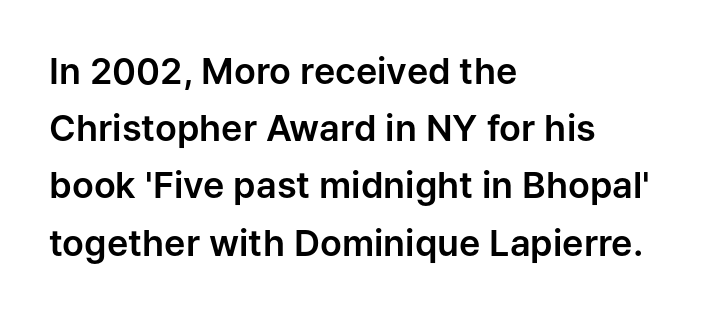
Proportional: the letters do not fall into vertical columns. Is there any slant? The stems are plumb. In terms of letterform style, serifs are entirely absent. Letters rest on an invisible, unmarked baseline. Observe the ordinary spacing: letters are neighbours, not strangers. Caption: multi-line text, flush left, ragged right.
